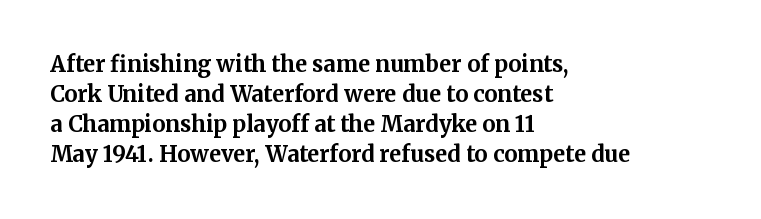
The image shows 22 px bold type, upright; set left-aligned, normal line spacing (1.37x), normal letter spacing, not underlined.
